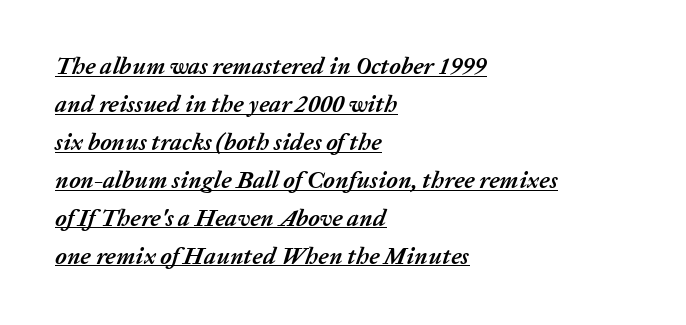
This is oblique type, the kind used for emphasis or titles. The sample's only ornament is a line tracing under the words. What weight is shown? A full bold with thick strokes. The rag falls on the right side of this text block.
